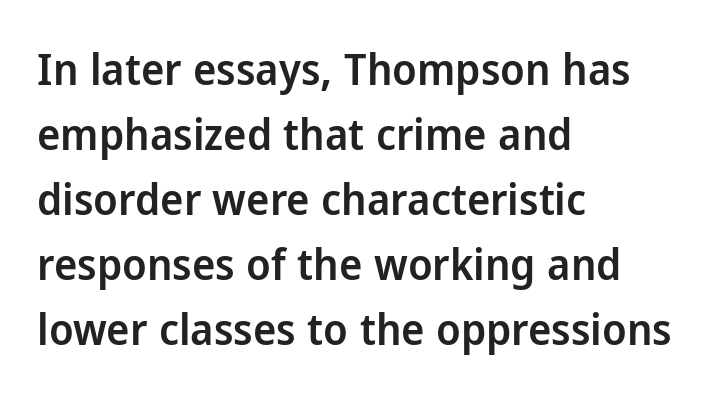
A typesetter would call this proportional, since set widths differ per character. Look at the stroke-to-counter ratio: somewhat heavy, a semibold. The space beneath each line is pristine and unruled. The setting favours the left margin, as ordinary paragraphs usually do. These lines sit exactly where default settings would place them.
